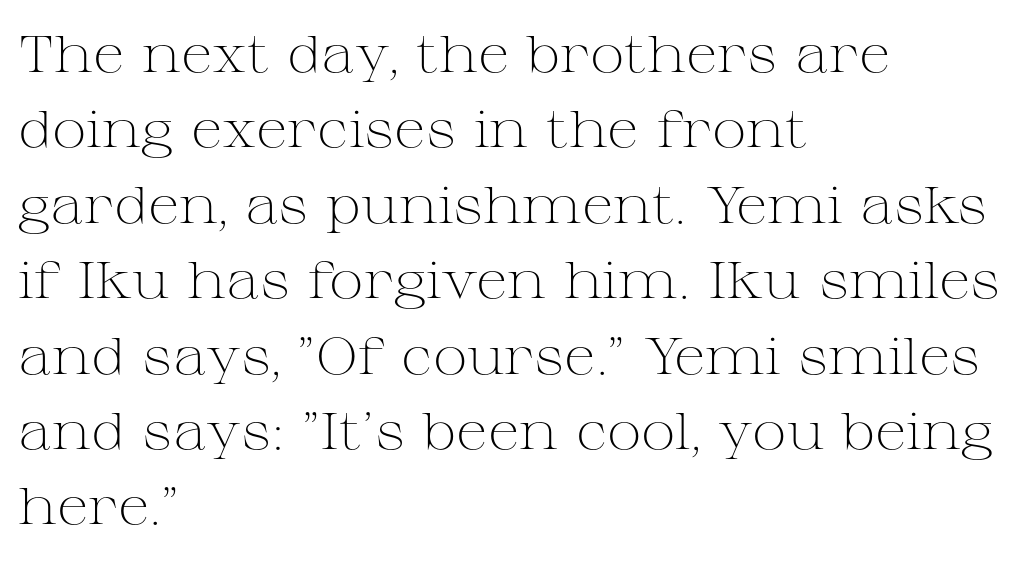
The lines sit at an ordinary, default distance from one another. Type style note: has serifs. The letters advance in unequal steps, a hallmark of proportional type. The rendering anchors every line to the left-hand side.
